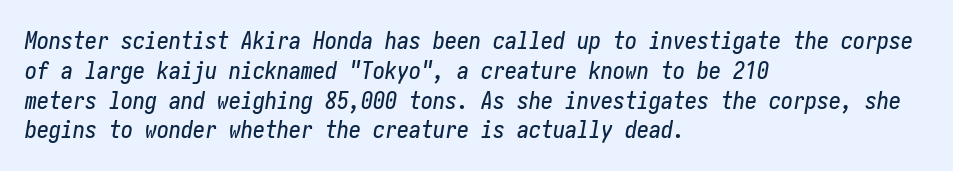
The image shows 24 px text type, italic (leaning right); set left-aligned, line spacing 1.24x, normal letter spacing, not underlined.
